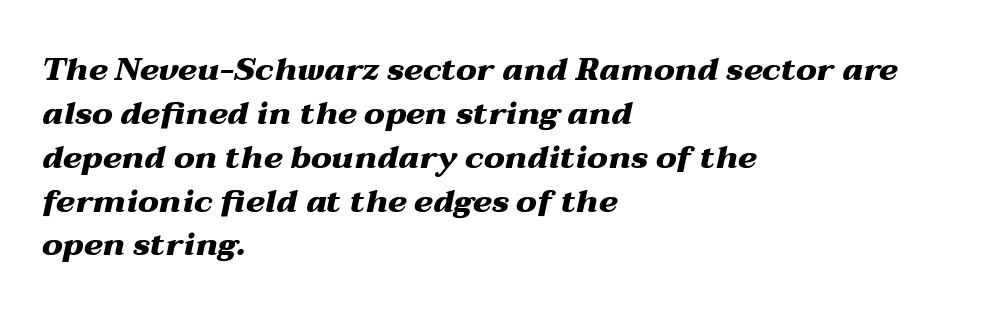
This sample is left-justified, so line endings fall wherever the words run out. Descender tails drop into unmarked territory. Inter-character spacing is left at the font's built-in metrics. Horizontal bands of white between lines are of average thickness.
